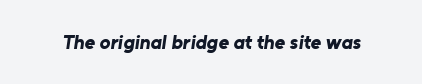
The image shows 20 px bold type; set normal letter spacing, not underlined.
